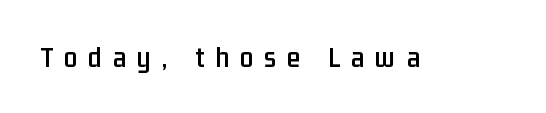
Someone cranked the tracking dial way up on this one. The gap between lines stays unmarked. Each letter keeps its own natural width here, so spacing adapts to shape. Stroke terminals: plain, sans-serif. The type sits square on the baseline with zero lean.
